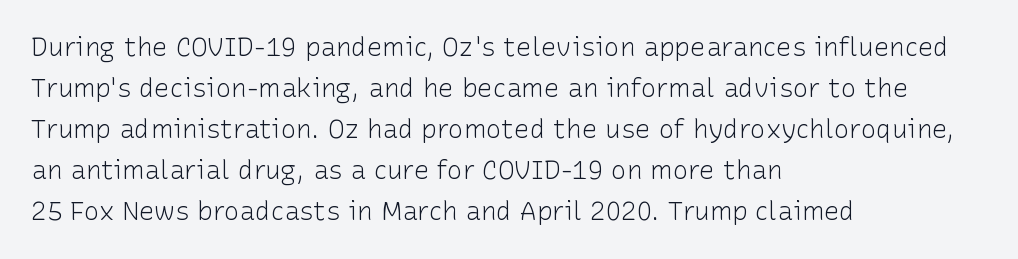
The words here are not underlined. Unbolded letterforms with no extra heft. Quick note: interline space is typical. These lines stack with their left ends in a neat column. Ordinary non-slanted type is in use. Here the glyphs are tracked normally, forming tight word shapes.
